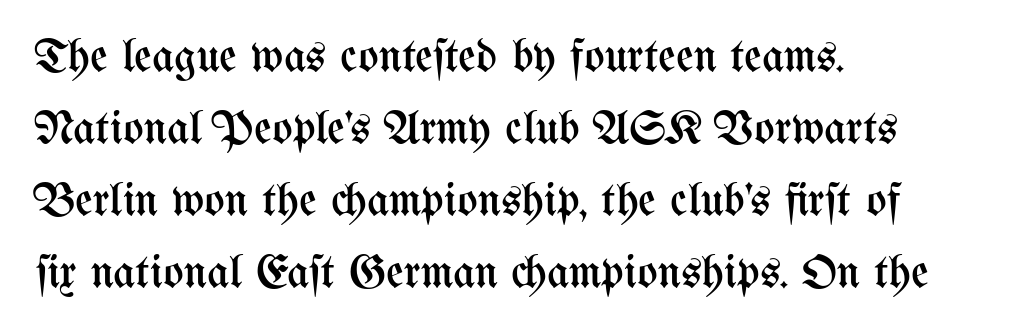
{"italic": "no", "bold": "no", "weight": "regular", "width": "condensed", "stroke_contrast": "medium", "x_height": "medium", "monospaced": "no", "underline": "no", "align": "left", "line_spacing": "normal", "line_spacing_ratio": 1.5, "letter_spacing": "normal", "letter_spacing_em": 0.0, "glyph_px": 48}
